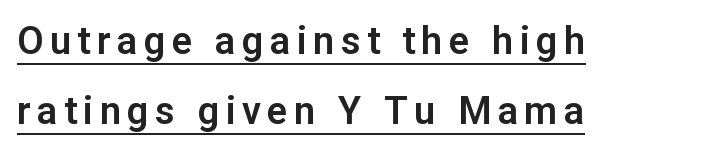
Q: Is the text italic (slanted)? A: No, it is upright.
Q: Is the typeface a serif or a sans-serif typeface? A: Sans-serif.
Q: Is the text underlined? A: Yes.
Q: How is the paragraph aligned? A: Left-aligned.
Q: Width (condensed, normal, or wide)? A: Normal.
Q: Stroke contrast? A: Low.
Q: x-height? A: Medium.
Q: Monospaced? A: No.
